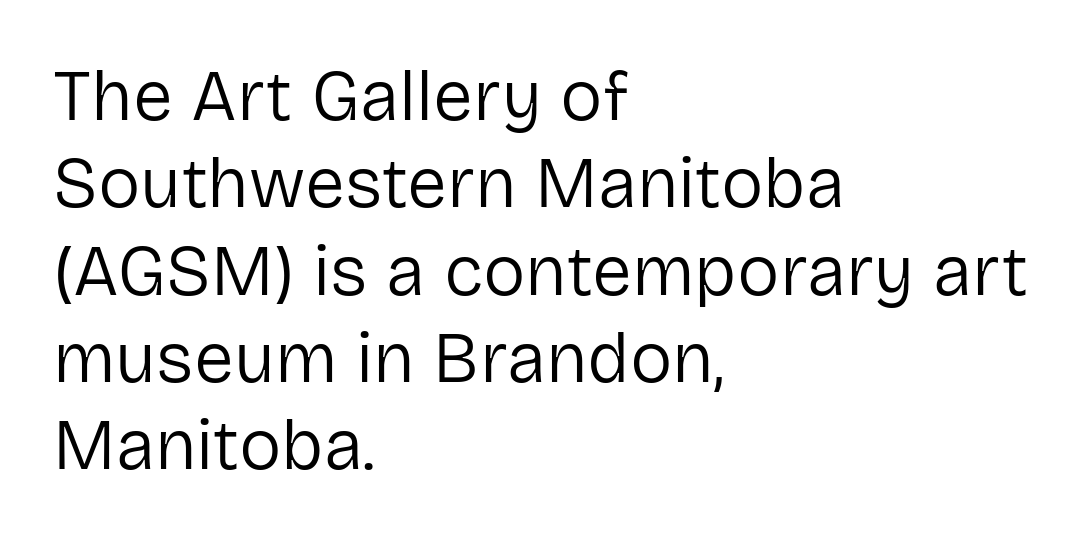
The image shows 71 px regular-weight sans-serif type, upright; set left-aligned, line spacing 1.23x, normal letter spacing, not underlined; low stroke contrast and a medium x-height.
